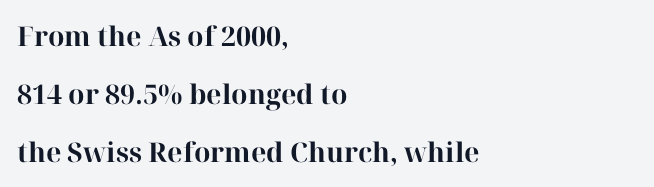
The image shows 27 px bold type, upright; set left-aligned, loose line spacing (2.14x), normal letter spacing, not underlined.
